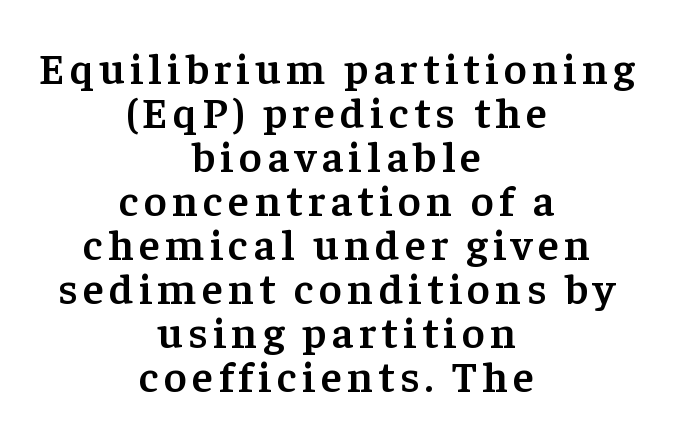
The strip under each line holds only bare page. The passage shown is typed in a proportional face where columns would drift. Neither beginnings nor endings align; midpoints do. How heavy is the stroke? Medium-heavy — a semibold, shy of bold.
